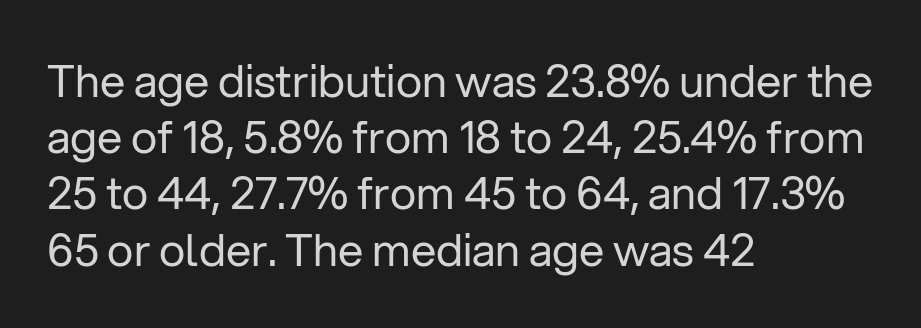
{"serif": "no", "italic": "no", "bold": "no", "weight": "regular", "width": "normal", "stroke_contrast": "low", "x_height": "medium", "monospaced": "no", "underline": "no", "align": "left", "line_spacing": "normal", "line_spacing_ratio": 1.25, "letter_spacing": "normal", "letter_spacing_em": 0.0, "glyph_px": 45}
